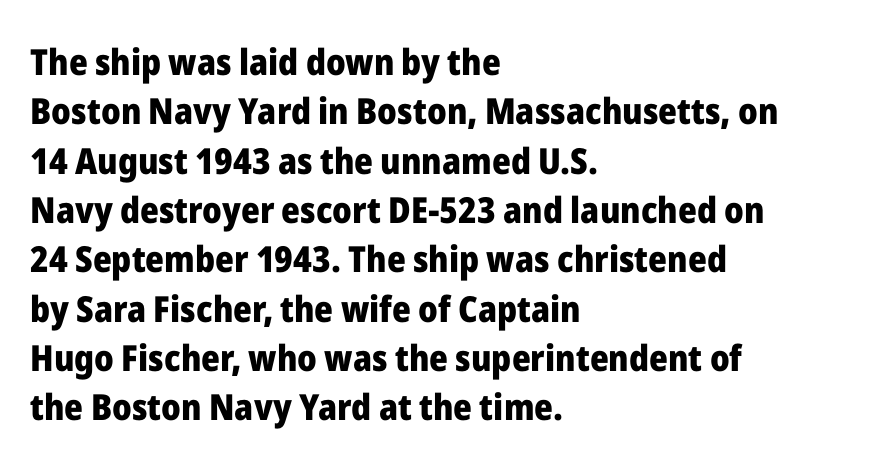
{"serif": "no", "italic": "no", "bold": "yes", "weight": "heavy", "width": "normal", "stroke_contrast": "low", "x_height": "medium", "monospaced": "no", "underline": "no", "align": "left", "line_spacing": "normal", "line_spacing_ratio": 1.37, "letter_spacing": "normal", "letter_spacing_em": 0.0, "glyph_px": 36}
